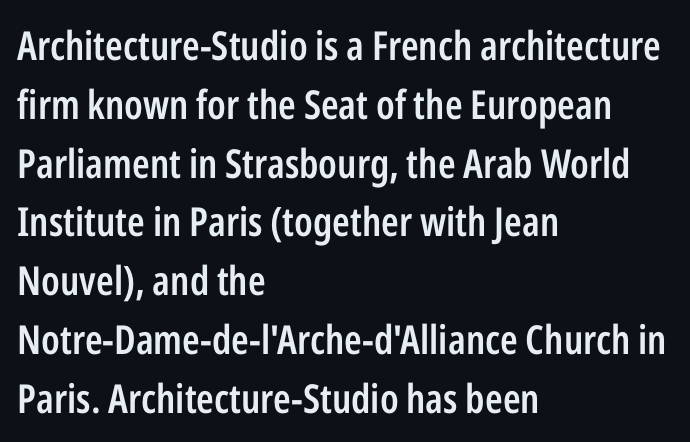
The image shows 40 px semibold, condensed sans-serif type, upright; set left-aligned, normal line spacing (1.47x), normal letter spacing, not underlined; low stroke contrast and a medium x-height.
